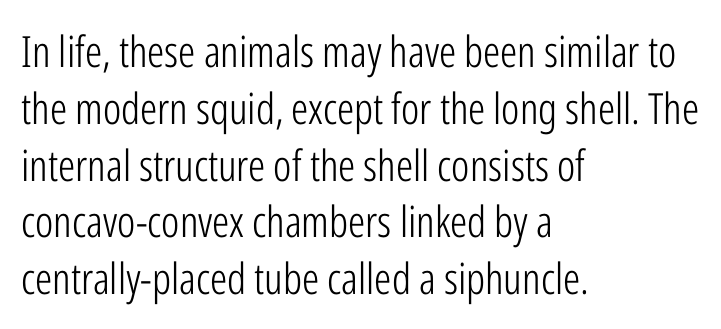
The letters advance in unequal steps, a hallmark of proportional type. Heaviness? Minimal to ordinary, like unemphasized prose. No extra tracking has been applied to these lines. The rendering anchors every line to the left-hand side. The passage shown is typeset with a sans-serif family. Descender tails drop into unmarked territory.
